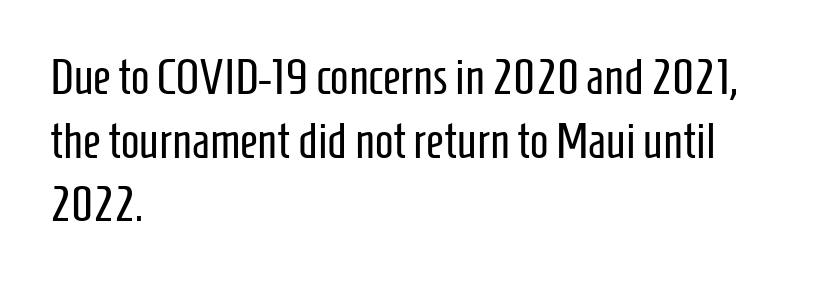
What's the leading like? Ordinary, nothing unusual. Proportional: the letters do not fall into vertical columns. Note: no serifs on the glyphs. Nope, not italic — everything's standing straight. Is the stroke heavy? The answer is a plain regular-or-lighter. Unmarked baselines from the first word to the last.
